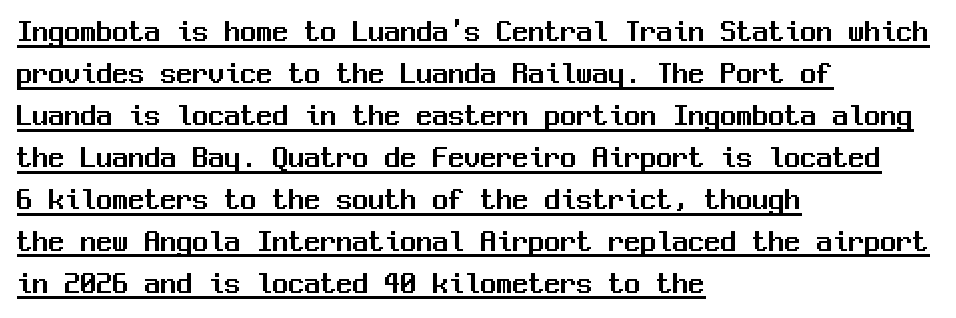
The passage shown stacks its lines at a standard gap. The rendering shows plain stroke endings on the letterforms — a sans-serif design. Typeset ragged right — the left edge is the straight one. Between one letter and the next there's only the usual sliver of space. The type sits square on the baseline with zero lean.
